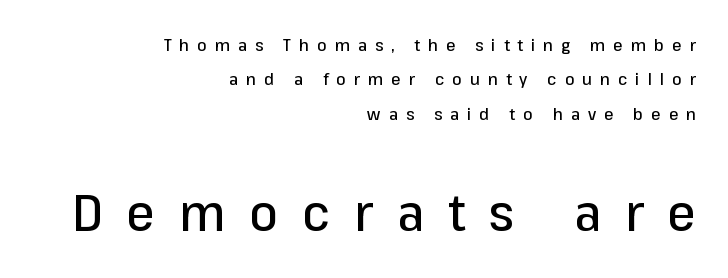
The image shows 51 px sans-serif type, upright; set right-aligned, loose line spacing (2.02x), unusually wide letter spacing (+0.47 em), not underlined; the second (bottom) block is 3.0x larger; low stroke contrast and a medium x-height.
